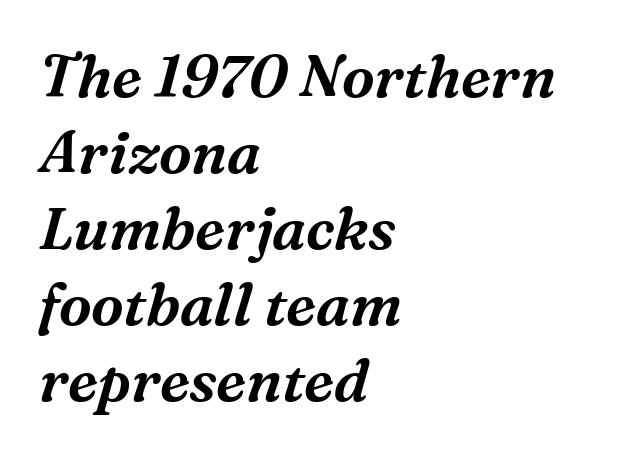
{"serif": "yes", "italic": "yes", "lean": "right", "slant_degrees": 16, "width": "normal", "stroke_contrast": "medium", "x_height": "medium", "monospaced": "no", "underline": "no", "align": "left", "line_spacing": "normal", "line_spacing_ratio": 1.29, "letter_spacing": "normal", "letter_spacing_em": 0.0, "glyph_px": 59}
